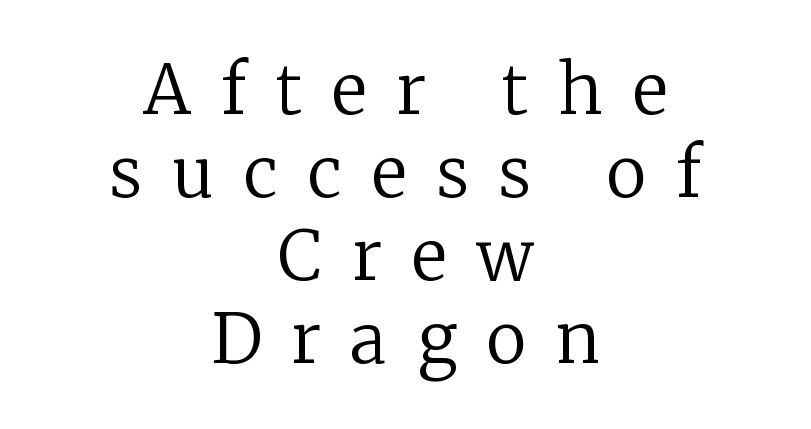
Q: Is the text bold? A: No.
Q: Is the text italic (slanted)? A: No, it is upright.
Q: Is the typeface a serif or a sans-serif typeface? A: Serif.
Q: Is the text underlined? A: No.
Q: How is the paragraph aligned? A: Centered.
Q: Is the spacing between letters normal or unusually wide? A: Unusually wide.
Q: Width (condensed, normal, or wide)? A: Normal.
Q: Stroke contrast? A: Low.
Q: x-height? A: Medium.
Q: Monospaced? A: No.
